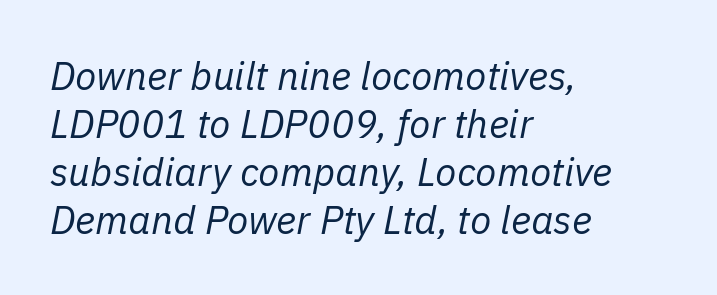
{"italic": "yes", "lean": "right", "slant_degrees": 11, "bold": "no", "weight": "regular", "width": "normal", "stroke_contrast": "low", "x_height": "medium", "monospaced": "no", "underline": "no", "align": "left", "line_spacing_ratio": 1.23, "letter_spacing": "normal", "letter_spacing_em": 0.0, "glyph_px": 39}
